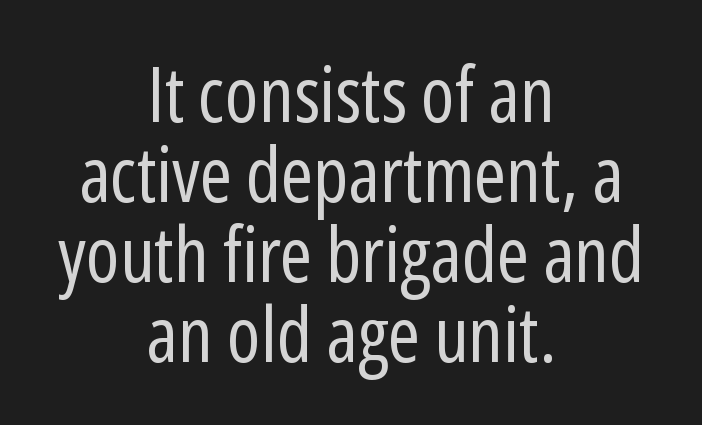
Q: Is the text bold? A: No.
Q: Is the text italic (slanted)? A: No, it is upright.
Q: Is the typeface a serif or a sans-serif typeface? A: Sans-serif.
Q: Is the text underlined? A: No.
Q: How is the paragraph aligned? A: Centered.
Q: Is the spacing between letters normal or unusually wide? A: Normal.
Q: Is the spacing between lines tight, normal or loose? A: Tight.
Q: Width (condensed, normal, or wide)? A: Condensed.
Q: Stroke contrast? A: Low.
Q: x-height? A: Medium.
Q: Monospaced? A: No.
